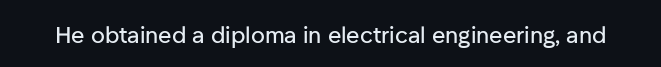
Q: Is the text italic (slanted)? A: No, it is upright.
Q: Is the text underlined? A: No.
Q: Is the spacing between letters normal or unusually wide? A: Normal.
